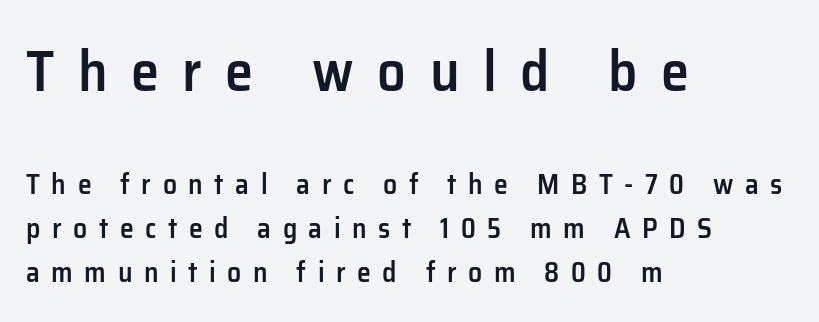
Between these two stacked blocks, the higher one wins on size. The face used here is a sans, in the tradition of grotesques and geometrics. Each letter keeps its own natural width here, so spacing adapts to shape. Moderately thickened strokes mark this as semibold type. Characters remain perfectly vertical along every line.
